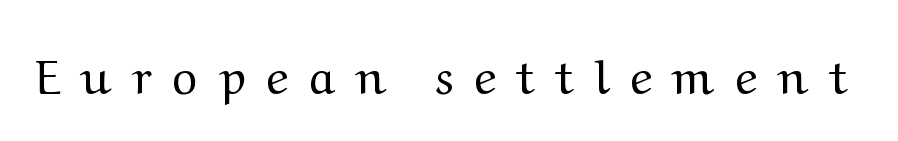
The image shows 48 px regular-weight, wide serif type, upright; set unusually wide letter spacing (+0.43 em), not underlined; medium stroke contrast and a medium x-height.
